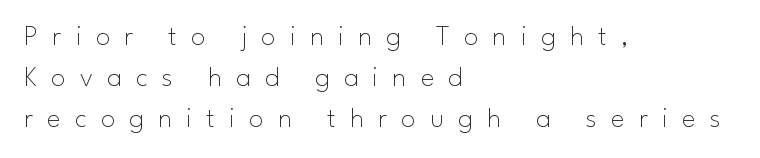
The image shows 29 px thin sans-serif type, upright; set left-aligned, normal line spacing (1.41x), unusually wide letter spacing (+0.49 em), not underlined; low stroke contrast and a small x-height.
